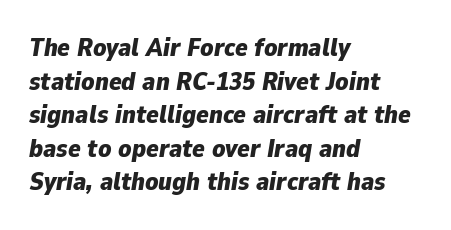
{"italic": "yes", "lean": "right", "slant_degrees": 9, "bold": "yes", "underline": "no", "align": "left", "line_spacing": "normal", "line_spacing_ratio": 1.29, "letter_spacing": "normal", "letter_spacing_em": 0.0, "glyph_px": 26}
